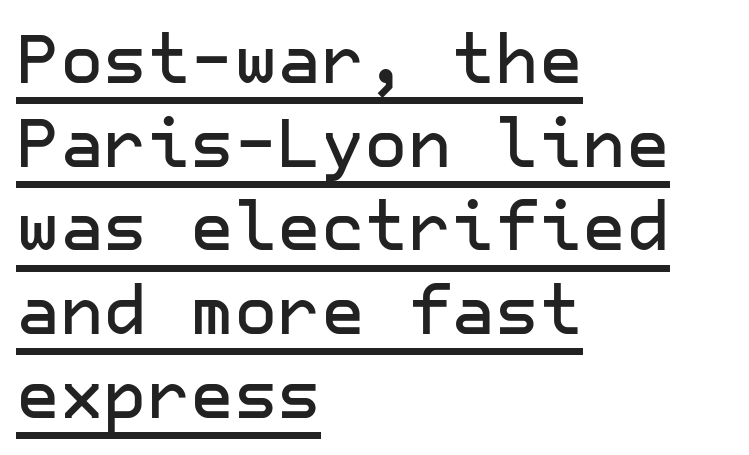
Nope, no serifs anywhere on these letters. The rag falls on the right side of this text block. A rule runs beneath these lines of type. One glance says typical: line gaps are just what's usual. Does the lettering tilt? It doesn't — this is upright. Caption: standard tracking, unaltered.
